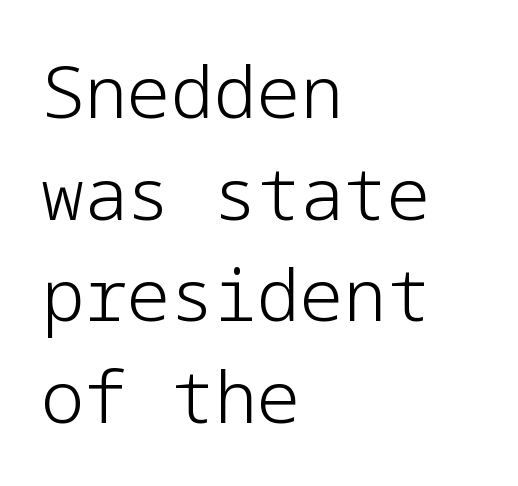
Q: Is the text bold? A: No.
Q: Is the text italic (slanted)? A: No, it is upright.
Q: Is the typeface a serif or a sans-serif typeface? A: Sans-serif.
Q: Is the text underlined? A: No.
Q: How is the paragraph aligned? A: Left-aligned.
Q: Is the spacing between letters normal or unusually wide? A: Normal.
Q: Is the spacing between lines tight, normal or loose? A: Normal.
Q: Width (condensed, normal, or wide)? A: Normal.
Q: Stroke contrast? A: Low.
Q: x-height? A: Medium.
